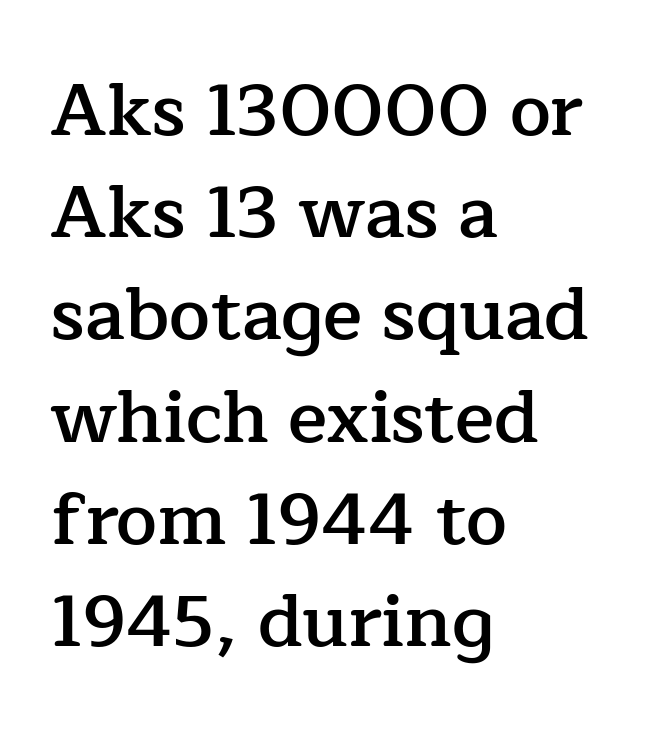
Stroke terminals: seriffed. This sample keeps an unexceptional amount of space between lines. Spacing verdict: proportional, widths tailored to each character. This is the regular roman posture of the typeface.
